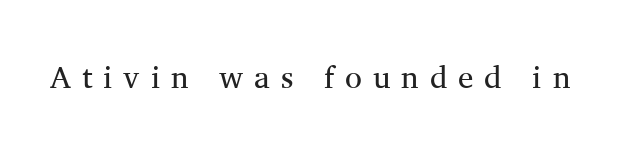
The image shows 31 px regular-weight serif type, upright; set unusually wide letter spacing (+0.35 em), not underlined; medium stroke contrast and a medium x-height.
